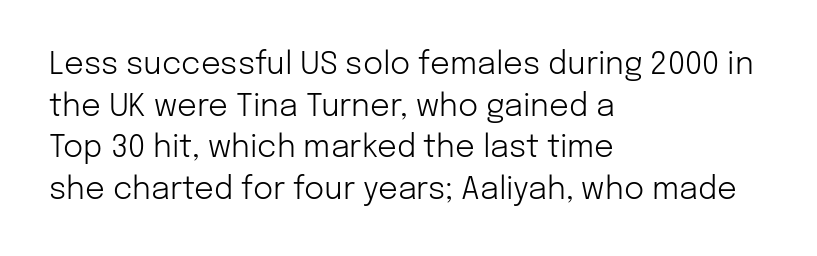
Q: Is the text bold? A: No.
Q: Is the text italic (slanted)? A: No, it is upright.
Q: Is the typeface a serif or a sans-serif typeface? A: Sans-serif.
Q: Is the text underlined? A: No.
Q: How is the paragraph aligned? A: Left-aligned.
Q: Is the spacing between letters normal or unusually wide? A: Normal.
Q: Is the spacing between lines tight, normal or loose? A: Normal.
Q: Width (condensed, normal, or wide)? A: Normal.
Q: Stroke contrast? A: Low.
Q: x-height? A: Medium.
Q: Monospaced? A: No.
